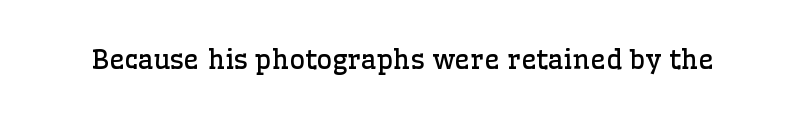
Q: Is the text bold? A: No.
Q: Is the text italic (slanted)? A: No, it is upright.
Q: Is the text underlined? A: No.
Q: Is the spacing between letters normal or unusually wide? A: Normal.
